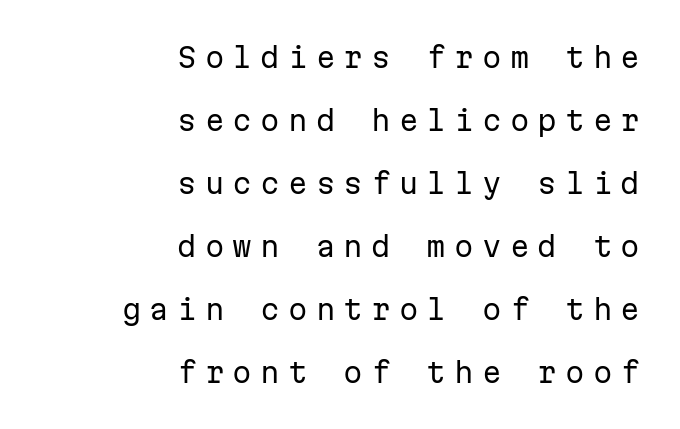
What's the leading like? Stretched, with rows far apart. Vertical stems look standard width or narrower in stroke. The type is letterspaced generously, with wide tracking. Type without underlining. Each letter's strokes conclude bluntly, with no projecting serifs.
